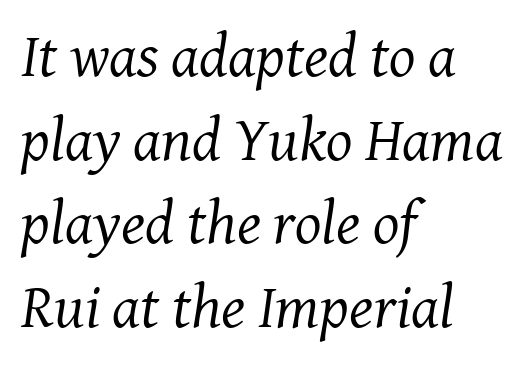
Q: Is the text bold? A: No.
Q: Is the text italic (slanted)? A: Yes, it leans right by about 8 degrees.
Q: Is the typeface a serif or a sans-serif typeface? A: Serif.
Q: Is the text underlined? A: No.
Q: How is the paragraph aligned? A: Left-aligned.
Q: Is the spacing between letters normal or unusually wide? A: Normal.
Q: Is the spacing between lines tight, normal or loose? A: Normal.
Q: Width (condensed, normal, or wide)? A: Normal.
Q: Stroke contrast? A: Medium.
Q: x-height? A: Medium.
Q: Monospaced? A: No.
